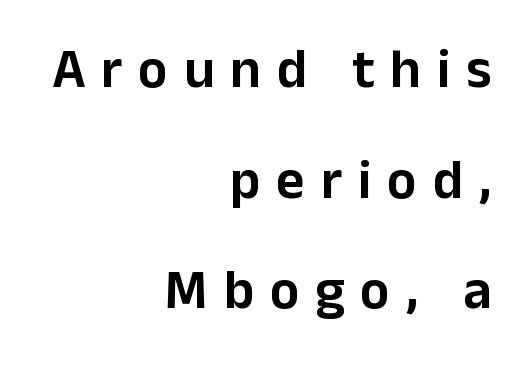
A bare baseline throughout the passage. Look at the tracking — it's clearly loosened, letters drifting apart. Posture: straight, roman, zero tilt. Does the leading feel generous? Absolutely, it's lavish.
